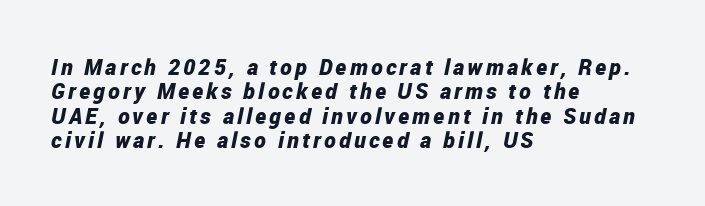
The image shows 22 px bold type, italic (leaning right); set left-aligned, tight line spacing (1.11x), not underlined.
